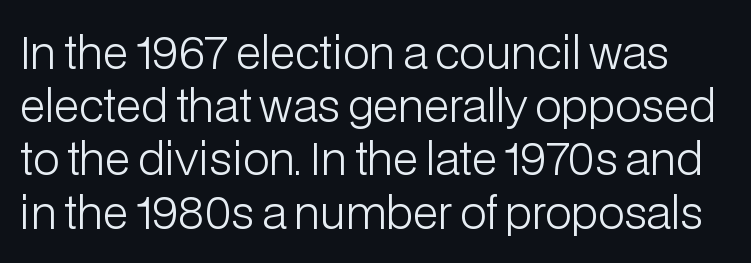
{"serif": "no", "italic": "no", "bold": "no", "weight": "light", "width": "normal", "stroke_contrast": "low", "x_height": "medium", "monospaced": "no", "underline": "no", "line_spacing_ratio": 1.21, "letter_spacing": "normal", "letter_spacing_em": 0.0, "glyph_px": 44}
